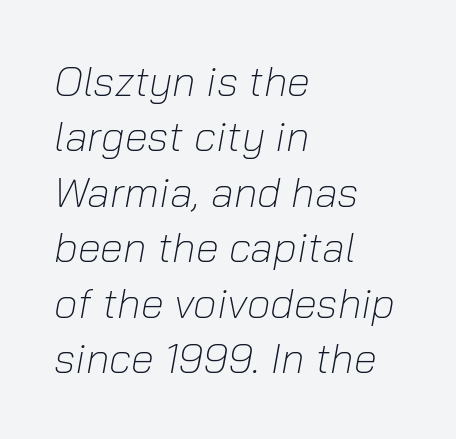
{"italic": "yes", "lean": "right", "slant_degrees": 10, "bold": "no", "weight": "light", "width": "normal", "stroke_contrast": "low", "x_height": "medium", "monospaced": "no", "underline": "no", "align": "left", "line_spacing": "normal", "line_spacing_ratio": 1.32, "letter_spacing": "normal", "letter_spacing_em": 0.0, "glyph_px": 42}
